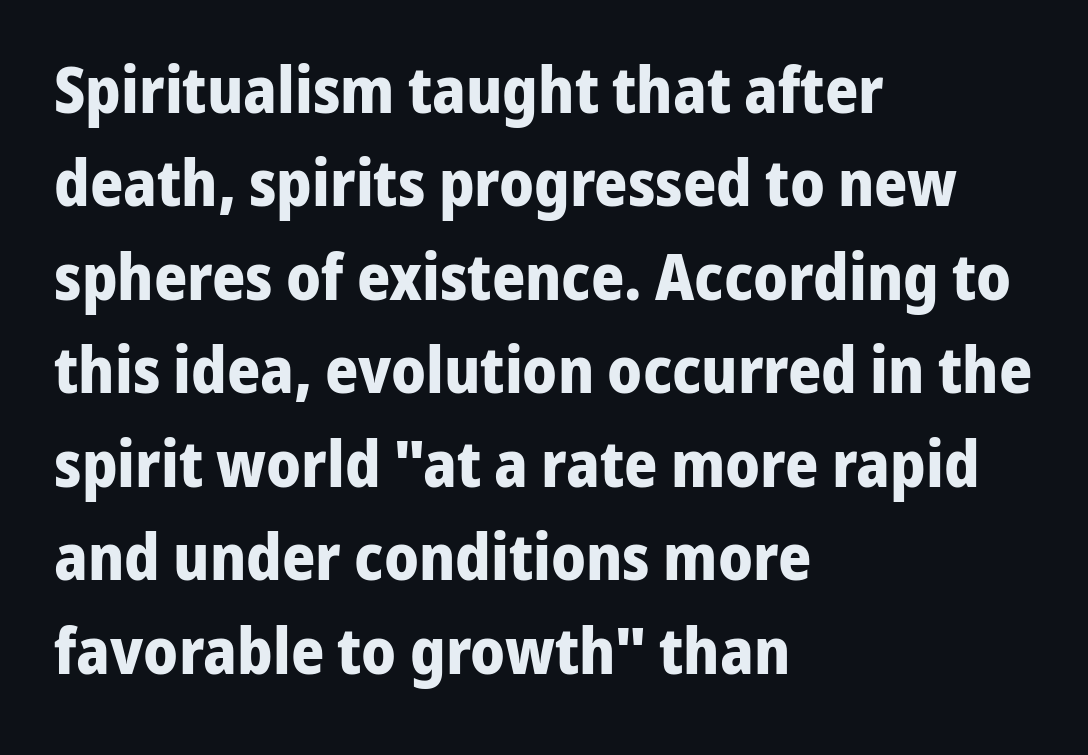
Lines of text with bare space underneath. The line texture is even and compact thanks to regular tracking. A classic flush-left, rag-right setting is used for this passage. The rendering uses natural spacing where letterforms have individual widths. Caption: bold face, heavy strokes.
